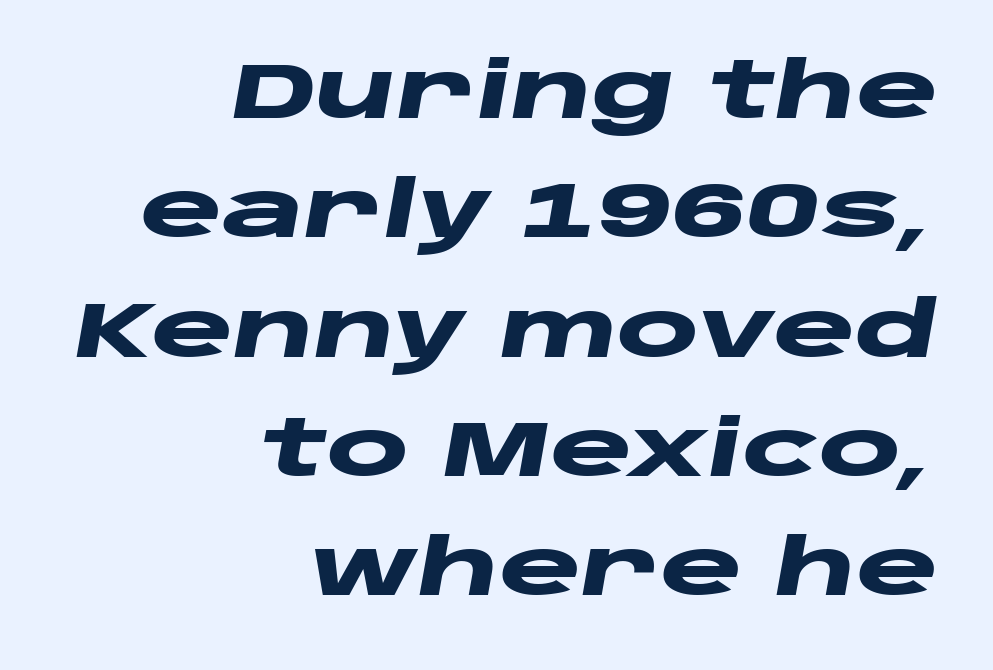
The image shows 78 px heavy, wide type, italic (leaning right); set right-aligned, normal line spacing (1.53x), normal letter spacing, not underlined; low stroke contrast and a large x-height.
